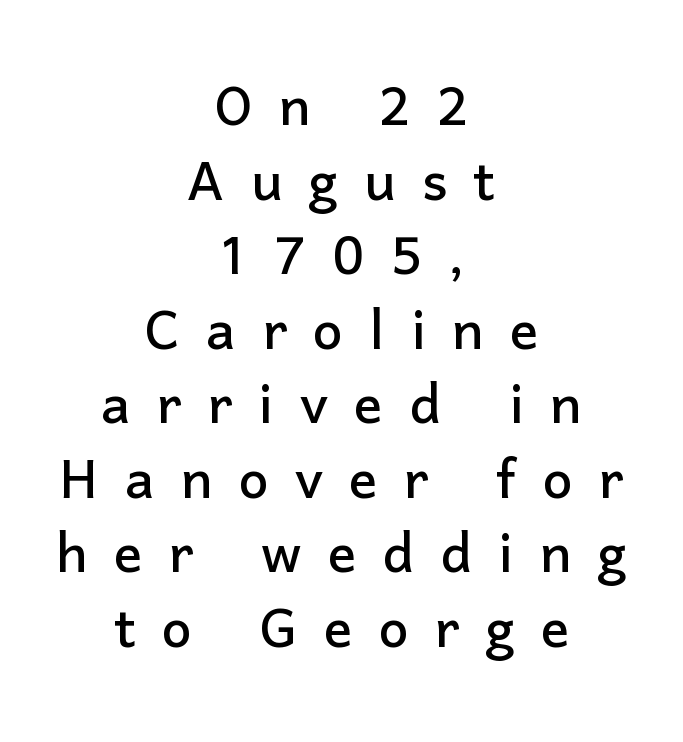
{"serif": "no", "italic": "no", "width": "normal", "stroke_contrast": "low", "x_height": "medium", "monospaced": "no", "underline": "no", "align": "center", "line_spacing": "tight", "line_spacing_ratio": 1.05, "letter_spacing": "wide", "letter_spacing_em": 0.37, "glyph_px": 71}
